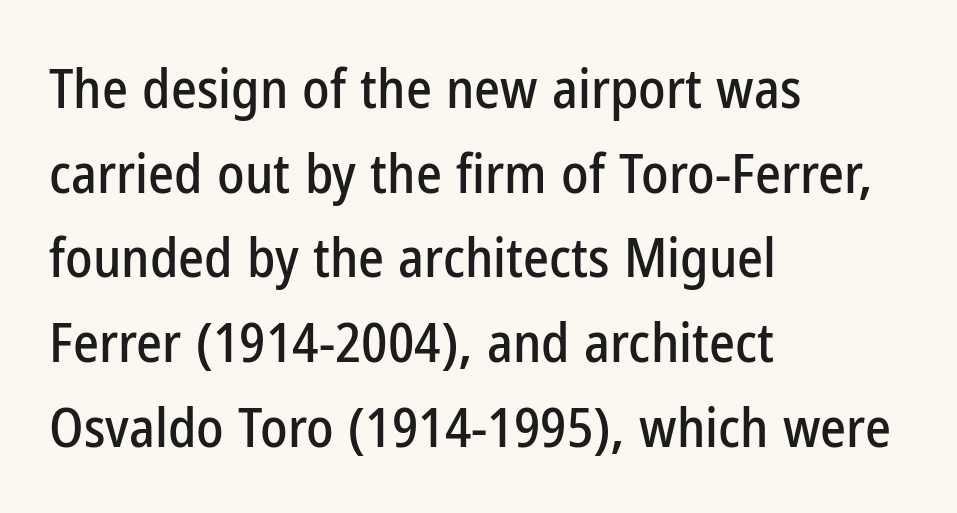
The image shows 55 px condensed sans-serif type, upright; set left-aligned, normal line spacing (1.54x), normal letter spacing, not underlined; low stroke contrast and a medium x-height.
